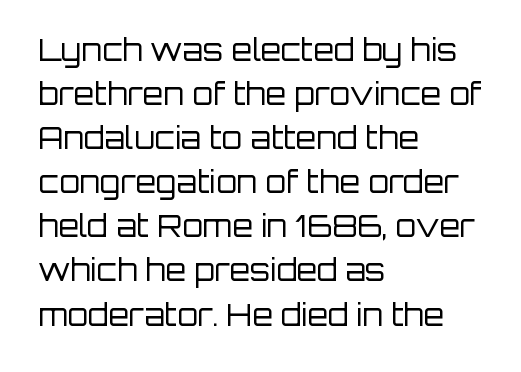
The image shows 30 px regular-weight sans-serif type, upright; set left-aligned, normal line spacing (1.47x), normal letter spacing, not underlined; low stroke contrast and a large x-height.
